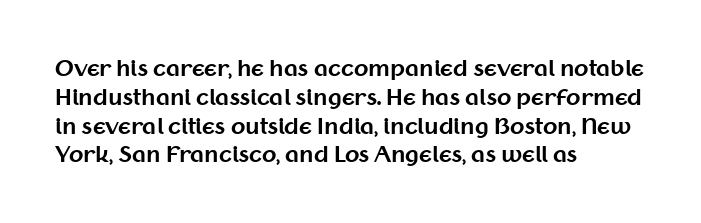
Leftover space on each line is placed entirely after the last word. The baseline area is clear. Tracking value appears to be zero — textbook default spacing. Is the type bold? Yes — the strokes are clearly thick and heavy.
